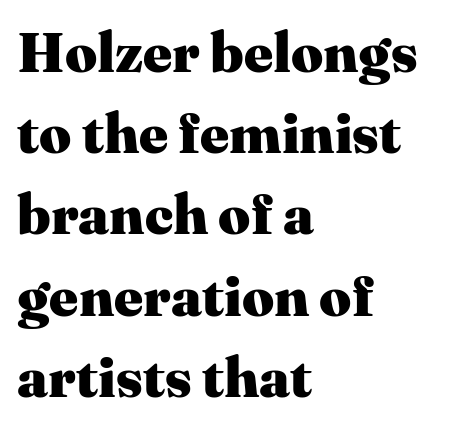
On the weight axis this lands at bold, roughly 700. Font category for this specimen: serif. Ascenders rise straight up at ninety degrees. Spacing between characters is what you'd get straight out of the box. Descender tails drop into unmarked territory. Think of a printed novel: that variable character pitch is what you see here.
